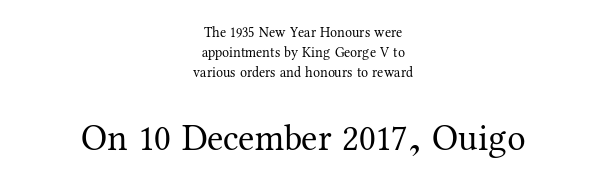
If you squint, the bottom block still reads clearly — it's the larger of the two. Posture: straight, roman, zero tilt. Character widths vary here, with narrow letters taking less room than wide ones. Here the glyphs are tracked normally, forming tight word shapes.
